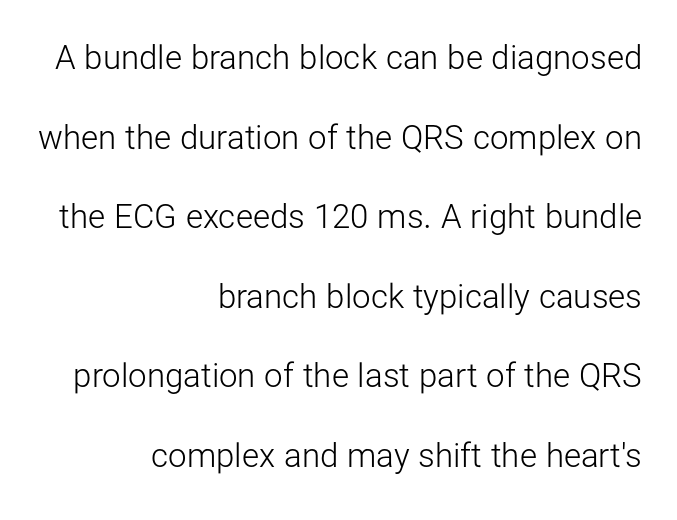
The image shows 33 px light sans-serif type, upright; set right-aligned, loose line spacing (2.41x), normal letter spacing, not underlined; low stroke contrast and a medium x-height.
